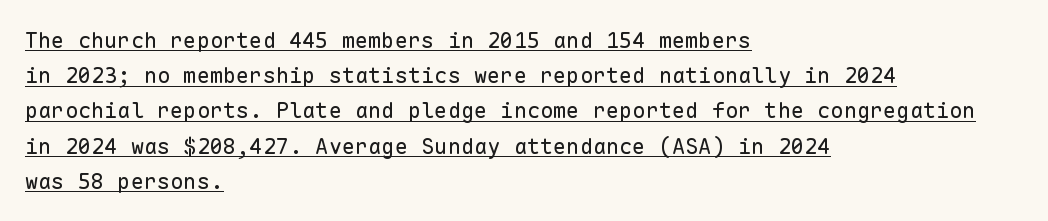
Default kerning and tracking; the words read as compact shapes. If you drew a ruler down the left edge, every line would touch it. Evenly set lines give the paragraph a standard silhouette. This is underlined copy, the kind a proofreader might mark for attention. Is this a heavy cut? Hardly; it is regular or lighter.
